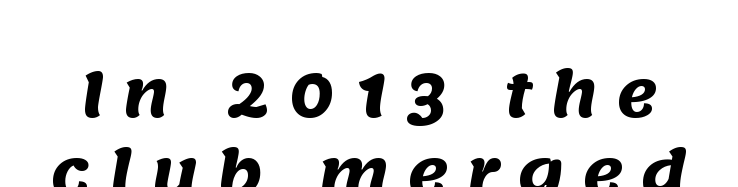
{"serif": "no", "bold": "yes", "weight": "heavy", "width": "normal", "stroke_contrast": "medium", "x_height": "large", "monospaced": "no", "underline": "no", "line_spacing": "normal", "line_spacing_ratio": 1.27, "letter_spacing": "wide", "letter_spacing_em": 0.3, "glyph_px": 62}
